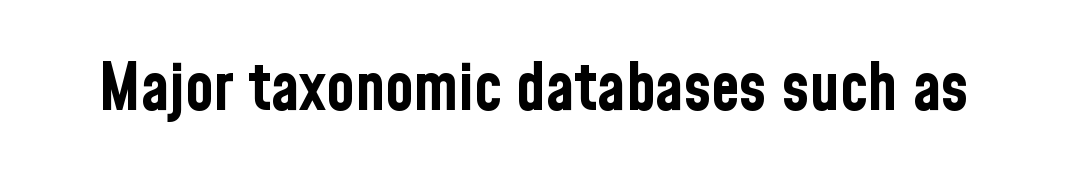
{"serif": "no", "italic": "no", "bold": "yes", "weight": "bold", "width": "condensed", "stroke_contrast": "low", "x_height": "medium", "monospaced": "no", "underline": "no", "letter_spacing": "normal", "letter_spacing_em": 0.0, "glyph_px": 65}
